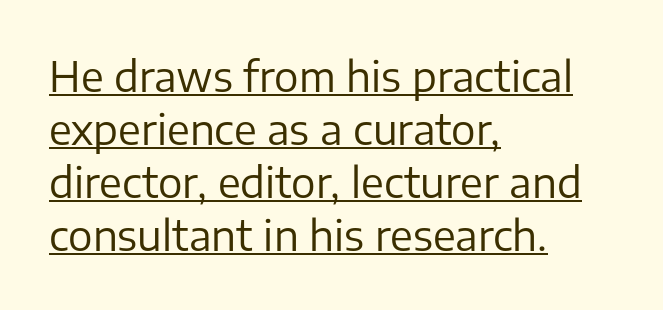
{"serif": "no", "italic": "no", "bold": "no", "weight": "regular", "width": "normal", "stroke_contrast": "low", "x_height": "medium", "monospaced": "no", "underline": "yes", "align": "left", "line_spacing": "normal", "line_spacing_ratio": 1.29, "letter_spacing": "normal", "letter_spacing_em": 0.0, "glyph_px": 41}
